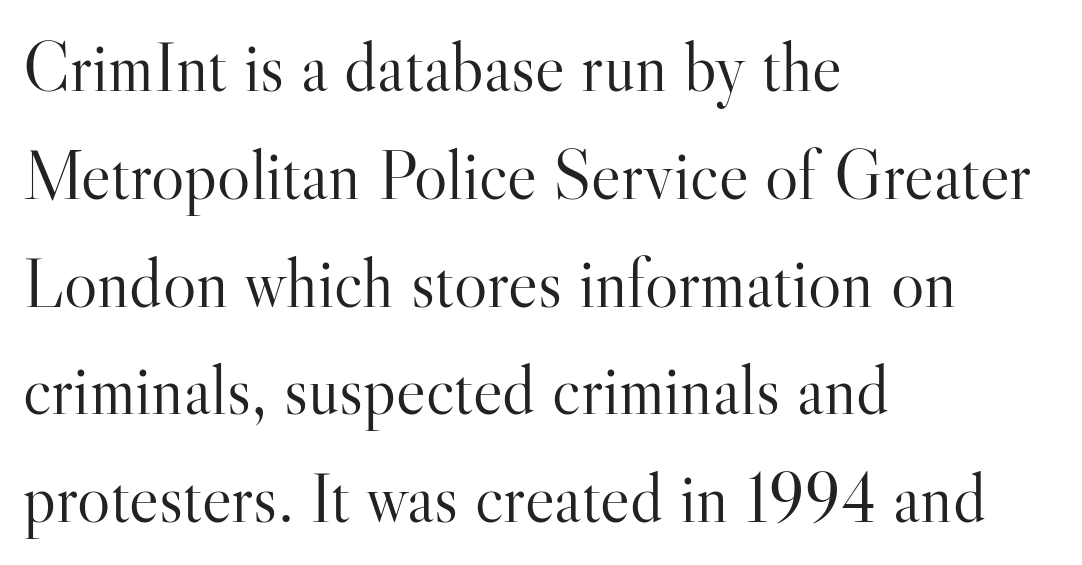
The image shows 70 px light serif type, upright; set left-aligned, normal line spacing (1.54x), normal letter spacing, not underlined; high stroke contrast and a small x-height.
